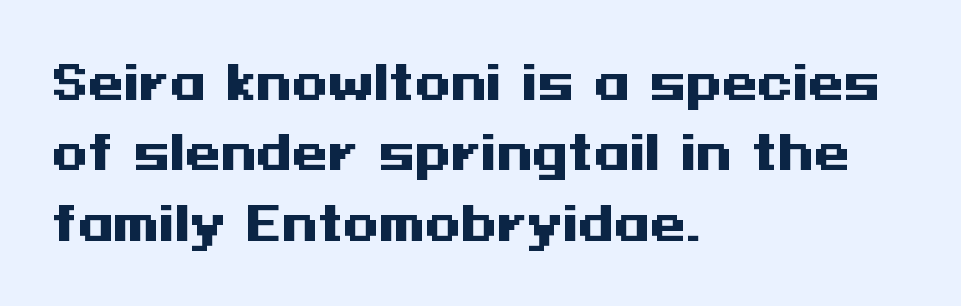
Q: Is the text bold? A: Yes.
Q: Is the text italic (slanted)? A: No, it is upright.
Q: Is the typeface a serif or a sans-serif typeface? A: Sans-serif.
Q: Is the text underlined? A: No.
Q: How is the paragraph aligned? A: Left-aligned.
Q: Is the spacing between letters normal or unusually wide? A: Normal.
Q: Is the spacing between lines tight, normal or loose? A: Normal.
Q: Width (condensed, normal, or wide)? A: Wide.
Q: Stroke contrast? A: Medium.
Q: x-height? A: Medium.
